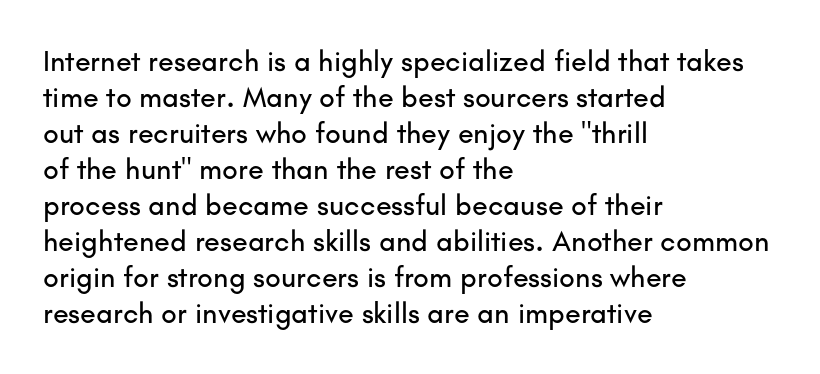
{"serif": "no", "italic": "no", "width": "normal", "stroke_contrast": "low", "x_height": "small", "monospaced": "no", "underline": "no", "align": "left", "line_spacing_ratio": 1.24, "letter_spacing": "normal", "letter_spacing_em": 0.0, "glyph_px": 29}
